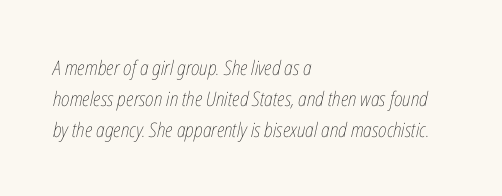
The image shows 20 px text type, italic (leaning right); set left-aligned, normal line spacing (1.55x), normal letter spacing, not underlined.
